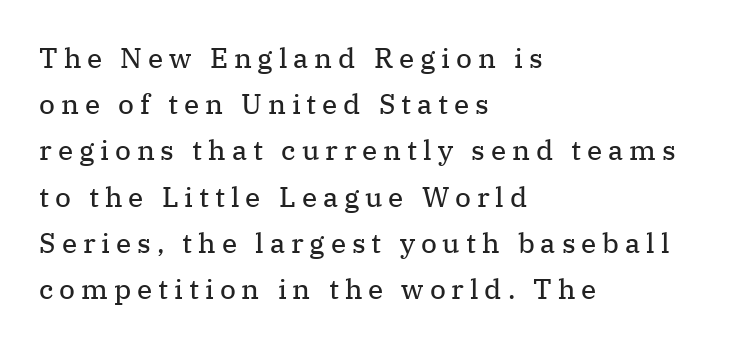
{"serif": "yes", "italic": "no", "bold": "no", "weight": "regular", "width": "normal", "stroke_contrast": "medium", "x_height": "medium", "monospaced": "no", "underline": "no", "align": "left", "line_spacing": "normal", "line_spacing_ratio": 1.65, "letter_spacing": "wide", "letter_spacing_em": 0.21, "glyph_px": 28}
